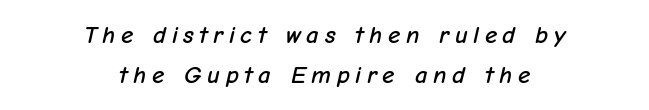
{"italic": "yes", "lean": "right", "slant_degrees": 12, "underline": "no", "align": "center", "line_spacing": "normal", "line_spacing_ratio": 1.6, "letter_spacing": "wide", "letter_spacing_em": 0.22, "glyph_px": 25}
